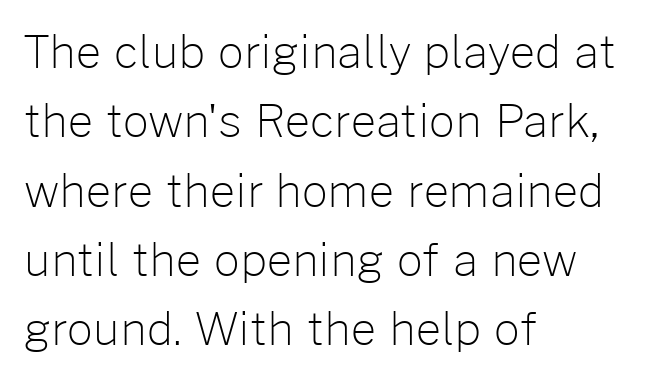
The image shows 45 px light sans-serif type, upright; set left-aligned, normal line spacing (1.54x), normal letter spacing, not underlined; low stroke contrast and a medium x-height.
